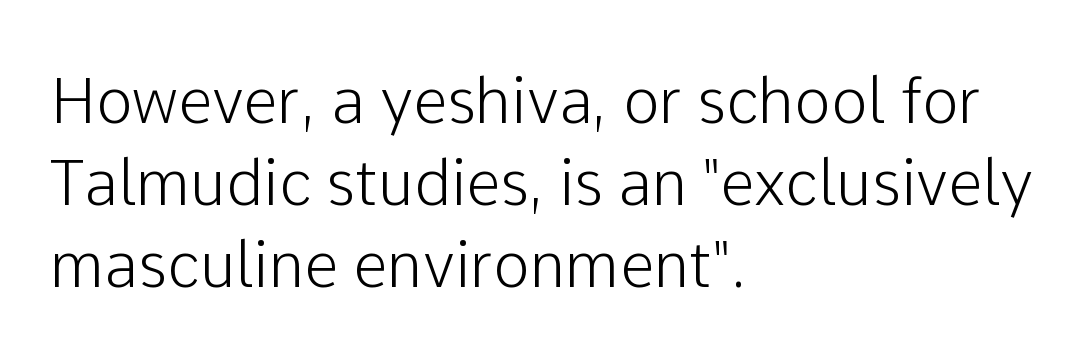
{"serif": "no", "italic": "no", "width": "normal", "stroke_contrast": "low", "x_height": "medium", "monospaced": "no", "underline": "no", "align": "left", "line_spacing": "normal", "line_spacing_ratio": 1.32, "letter_spacing": "normal", "letter_spacing_em": 0.0, "glyph_px": 62}
